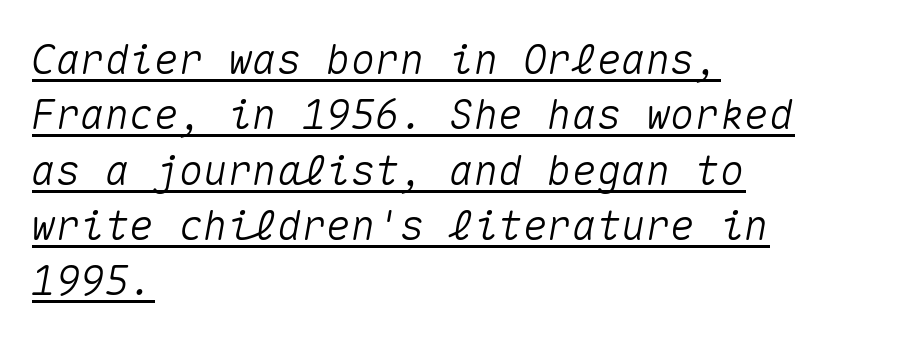
{"italic": "yes", "lean": "right", "slant_degrees": 10, "width": "normal", "stroke_contrast": "medium", "x_height": "medium", "monospaced": "yes", "underline": "yes", "align": "left", "line_spacing": "normal", "line_spacing_ratio": 1.35, "letter_spacing": "normal", "letter_spacing_em": 0.0, "glyph_px": 41}
